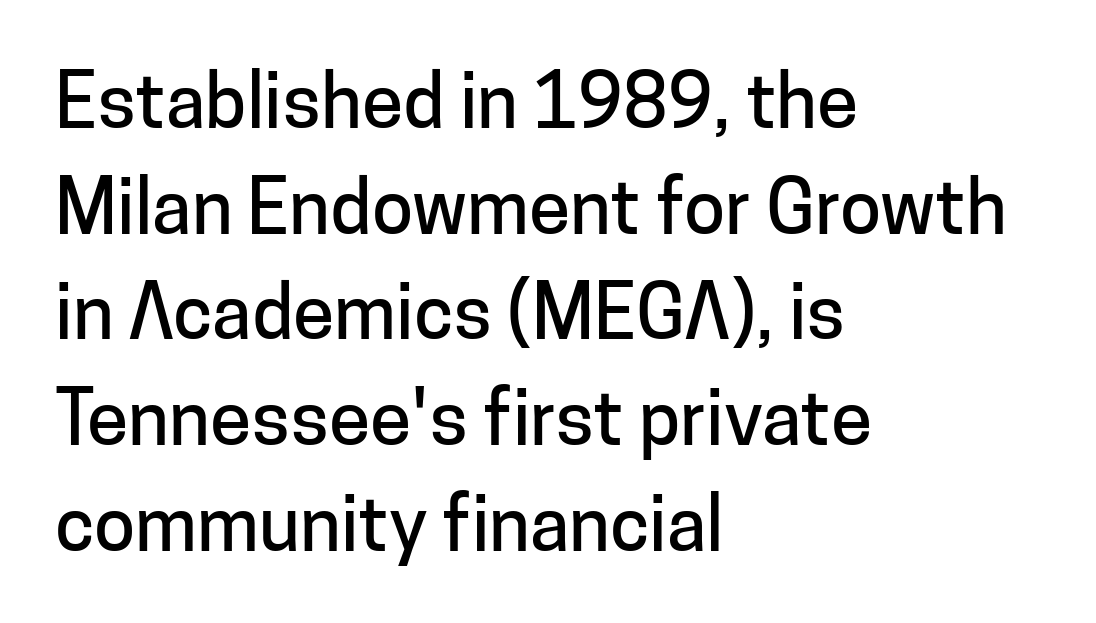
The image shows 75 px sans-serif type, upright; set left-aligned, normal line spacing (1.41x), normal letter spacing, not underlined; low stroke contrast and a medium x-height.
